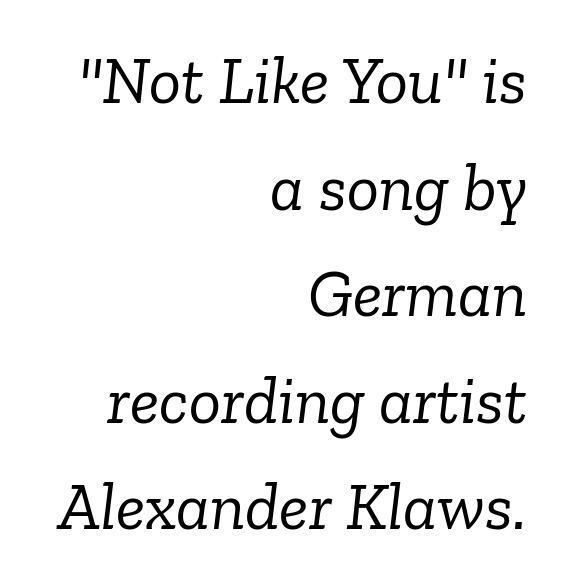
The image shows 67 px light serif type, italic (leaning right); set right-aligned, normal line spacing (1.59x), normal letter spacing, not underlined; low stroke contrast and a medium x-height.
